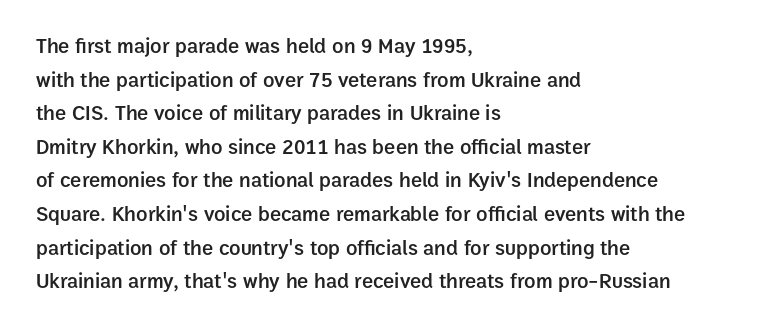
The image shows 21 px text type, upright; set left-aligned, normal line spacing (1.6x), normal letter spacing, not underlined.
